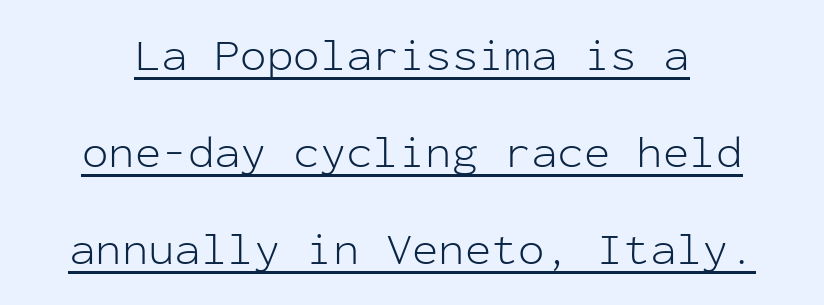
{"serif": "no", "italic": "no", "bold": "no", "weight": "light", "width": "normal", "stroke_contrast": "low", "x_height": "medium", "monospaced": "yes", "underline": "yes", "line_spacing": "loose", "line_spacing_ratio": 2.2, "letter_spacing": "normal", "letter_spacing_em": 0.0, "glyph_px": 44}
